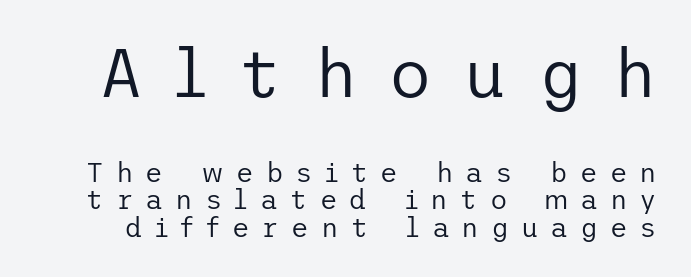
{"serif": "no", "italic": "no", "bold": "no", "weight": "regular", "width": "normal", "stroke_contrast": "low", "x_height": "medium", "underline": "no", "line_spacing": "tight", "line_spacing_ratio": 1.01, "letter_spacing": "wide", "letter_spacing_em": 0.45, "larger_block": "first", "size_ratio": 2.52, "glyph_px": 68}
